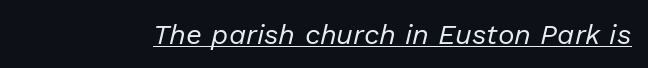
In designer terms, the underline attribute is active on this setting. On a weight scale, this lands at 450 or below. A typesetter would mark this as italic. Compared with typical body copy, the letter spacing here is the same. Each letter keeps its own natural width here, so spacing adapts to shape.
